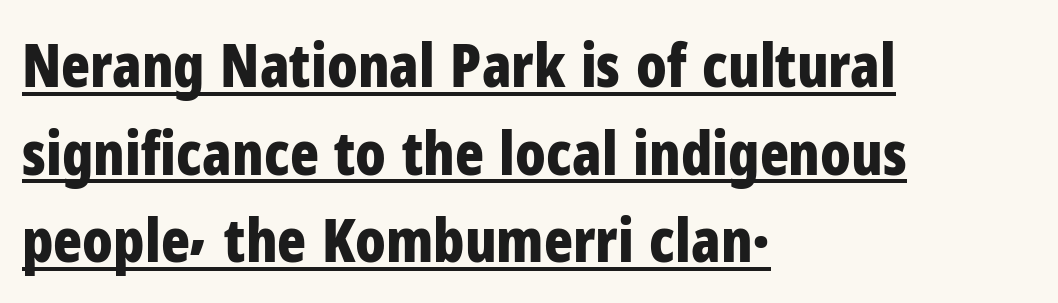
Q: Is the text bold? A: Yes.
Q: Is the text italic (slanted)? A: No, it is upright.
Q: Is the typeface a serif or a sans-serif typeface? A: Sans-serif.
Q: Is the text underlined? A: Yes.
Q: How is the paragraph aligned? A: Left-aligned.
Q: Is the spacing between letters normal or unusually wide? A: Normal.
Q: Is the spacing between lines tight, normal or loose? A: Normal.
Q: Width (condensed, normal, or wide)? A: Condensed.
Q: Stroke contrast? A: Low.
Q: x-height? A: Medium.
Q: Monospaced? A: No.
